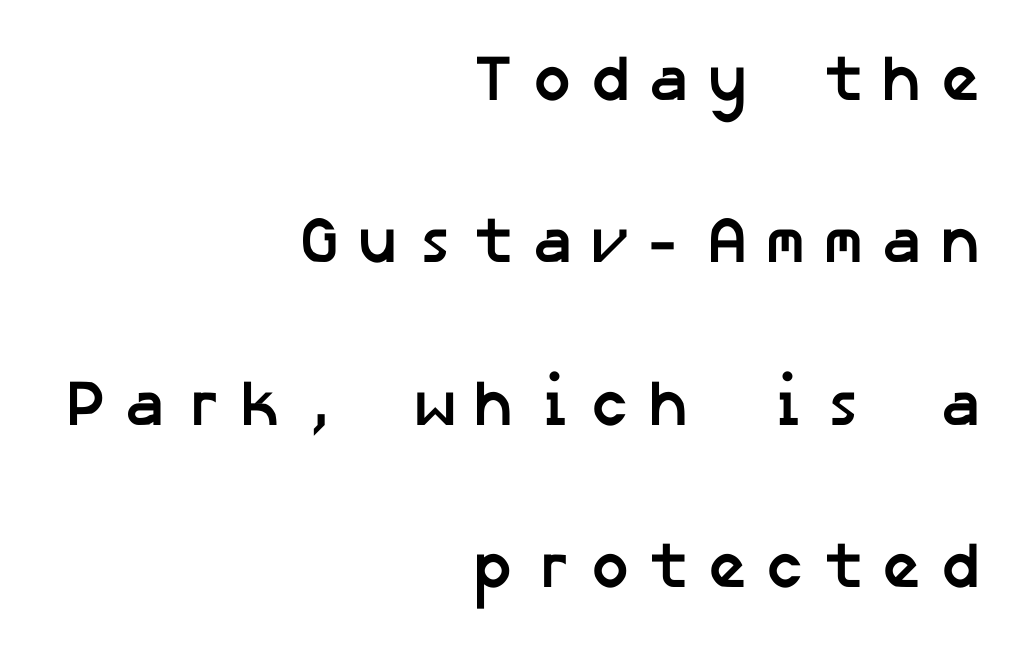
{"serif": "no", "bold": "yes", "weight": "semibold", "width": "normal", "stroke_contrast": "low", "x_height": "medium", "underline": "no", "align": "right", "line_spacing": "loose", "line_spacing_ratio": 2.5, "letter_spacing": "wide", "letter_spacing_em": 0.23, "glyph_px": 65}
